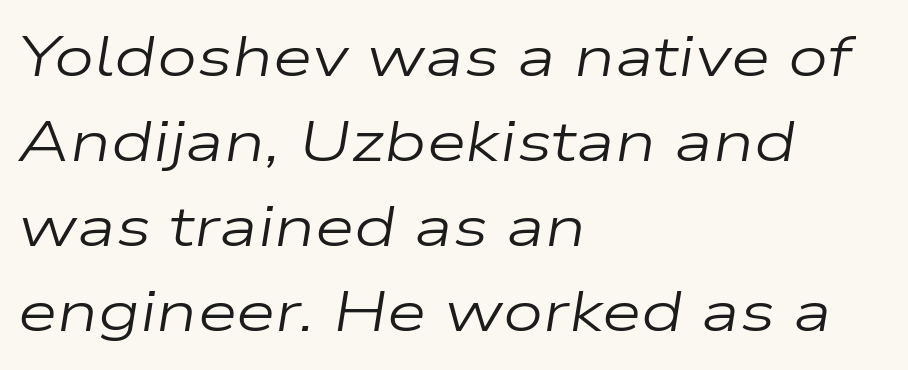
{"italic": "yes", "lean": "right", "slant_degrees": 9, "bold": "no", "weight": "regular", "width": "wide", "stroke_contrast": "low", "x_height": "medium", "monospaced": "no", "underline": "no", "align": "left", "line_spacing": "normal", "line_spacing_ratio": 1.49, "letter_spacing": "normal", "letter_spacing_em": 0.0, "glyph_px": 57}
